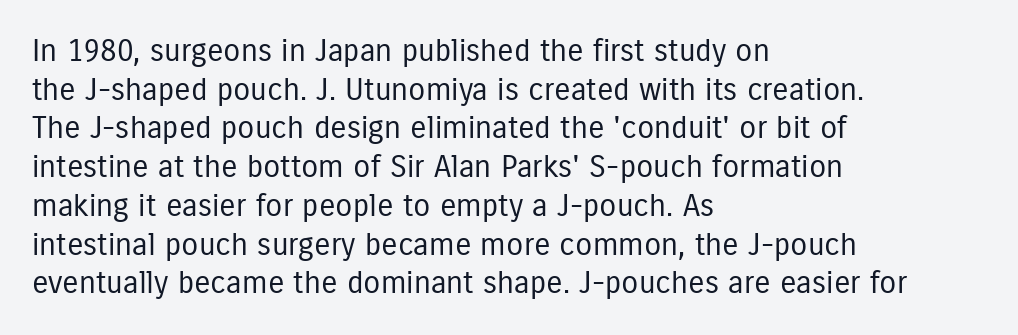
{"serif": "no", "italic": "no", "bold": "no", "weight": "regular", "width": "condensed", "stroke_contrast": "low", "x_height": "medium", "monospaced": "no", "underline": "no", "align": "left", "line_spacing": "normal", "line_spacing_ratio": 1.25, "letter_spacing": "normal", "letter_spacing_em": 0.0, "glyph_px": 31}
